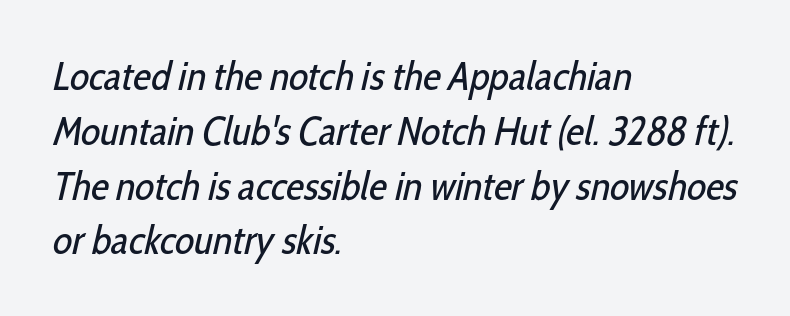
The image shows 40 px regular-weight, condensed sans-serif type; set left-aligned, normal line spacing (1.37x), normal letter spacing, not underlined; low stroke contrast and a medium x-height.
